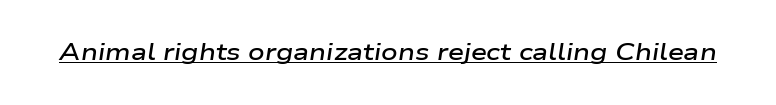
{"italic": "yes", "lean": "right", "slant_degrees": 9, "bold": "semi", "underline": "yes", "letter_spacing": "normal", "letter_spacing_em": 0.0, "glyph_px": 23}
